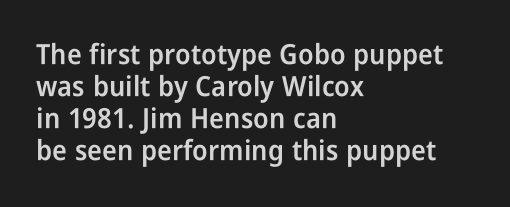
The image shows 28 px semibold, condensed sans-serif type, upright; set left-aligned, tight line spacing (1.14x), normal letter spacing, not underlined; low stroke contrast and a medium x-height.
